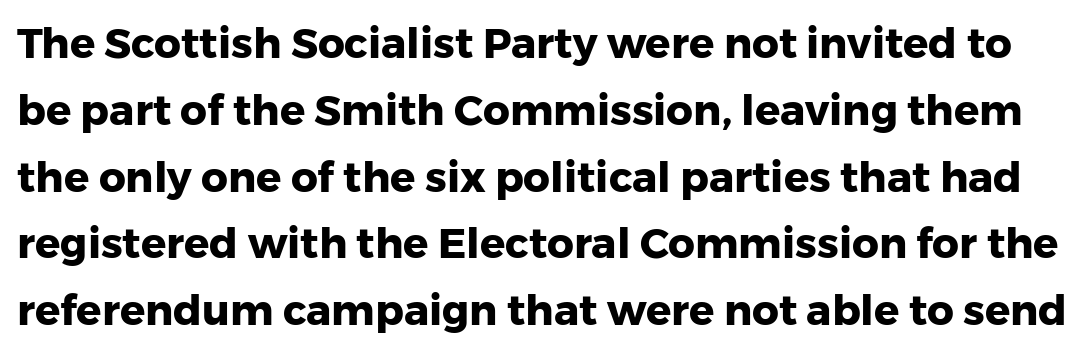
The image shows 42 px heavy sans-serif type, upright; set normal line spacing (1.59x), normal letter spacing, not underlined; low stroke contrast and a medium x-height.
